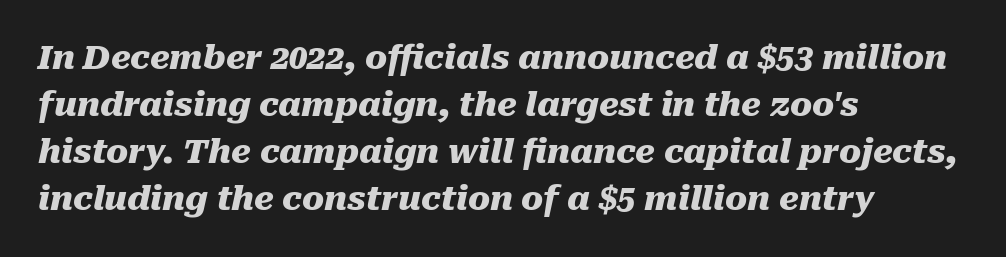
Proportional: the letters do not fall into vertical columns. The font's italic variant was chosen for this text. The space beneath each line is pristine and unruled. These words are printed bold, with thick strokes throughout. Tracking here is standard; glyphs follow each other at the usual distance.
